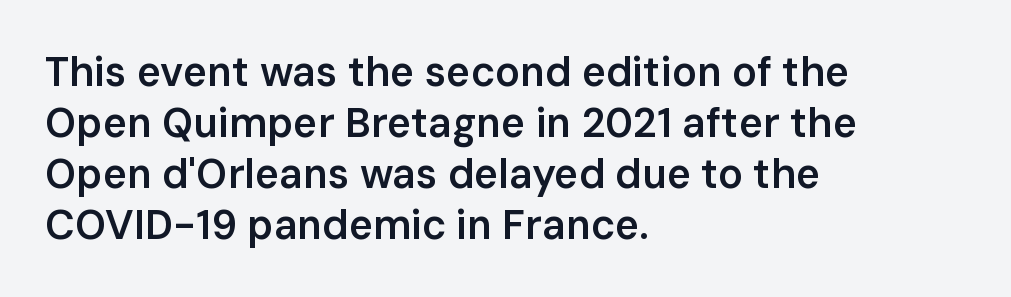
{"serif": "no", "italic": "no", "bold": "semi", "weight": "semibold", "width": "normal", "stroke_contrast": "low", "x_height": "medium", "monospaced": "no", "underline": "no", "align": "left", "line_spacing_ratio": 1.24, "letter_spacing": "normal", "letter_spacing_em": 0.0, "glyph_px": 41}
